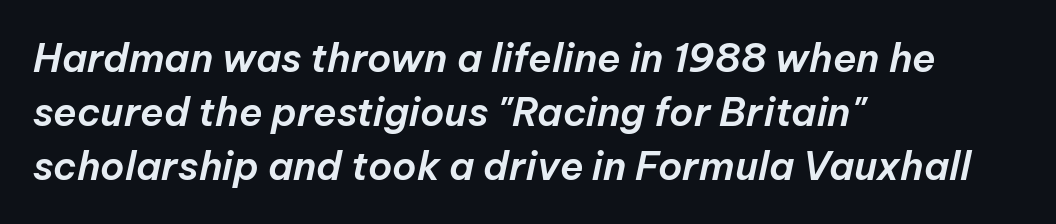
The image shows 39 px text type, italic (leaning right); set left-aligned, normal line spacing (1.38x), normal letter spacing, not underlined; low stroke contrast and a medium x-height.
